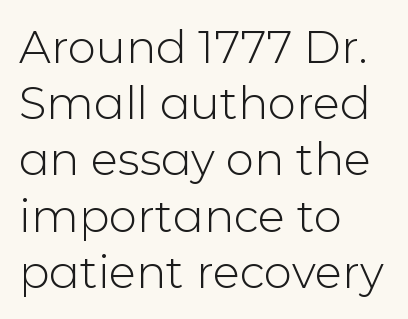
The image shows 45 px light sans-serif type, upright; set left-aligned, normal line spacing (1.25x), normal letter spacing, not underlined; low stroke contrast and a medium x-height.
